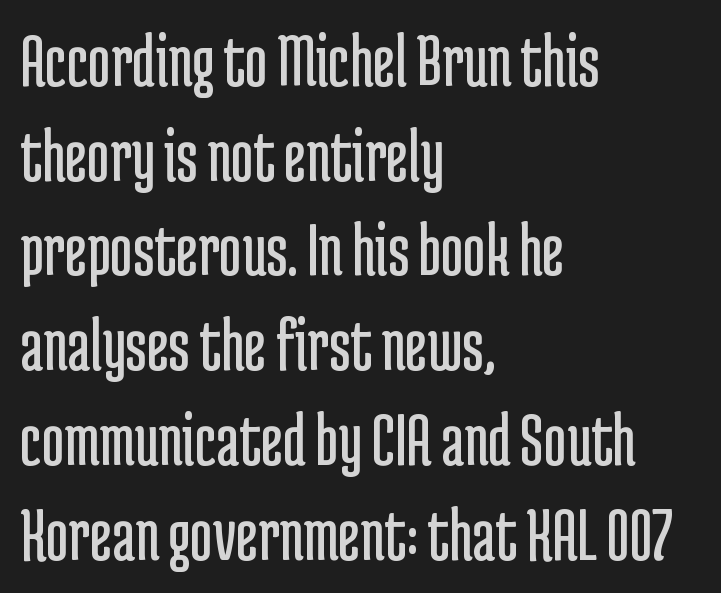
Q: Is the text bold? A: No.
Q: Is the text italic (slanted)? A: No, it is upright.
Q: Is the typeface a serif or a sans-serif typeface? A: Sans-serif.
Q: Is the text underlined? A: No.
Q: How is the paragraph aligned? A: Left-aligned.
Q: Is the spacing between letters normal or unusually wide? A: Normal.
Q: Width (condensed, normal, or wide)? A: Condensed.
Q: Stroke contrast? A: Low.
Q: x-height? A: Medium.
Q: Monospaced? A: No.
